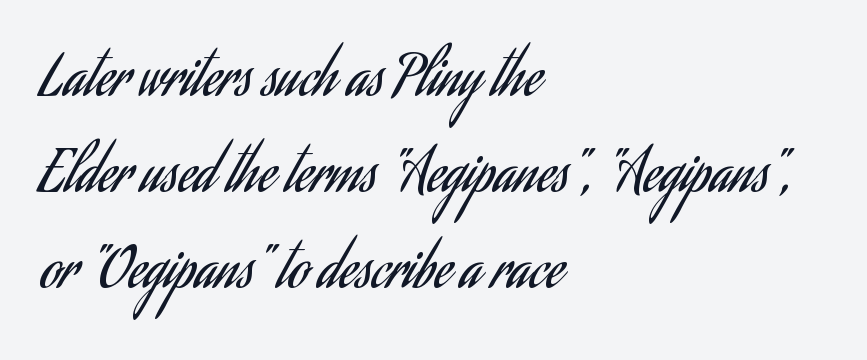
The image shows 57 px regular-weight, condensed sans-serif type; set left-aligned, normal line spacing (1.68x), normal letter spacing, not underlined; low stroke contrast and a small x-height.
